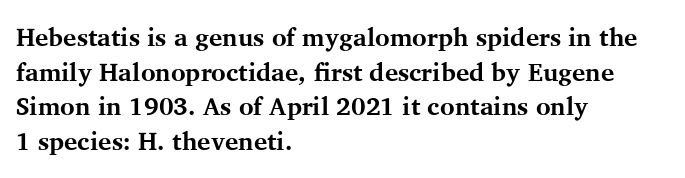
{"italic": "no", "bold": "yes", "underline": "no", "align": "left", "line_spacing": "normal", "line_spacing_ratio": 1.39, "letter_spacing": "normal", "letter_spacing_em": 0.0, "glyph_px": 25}
